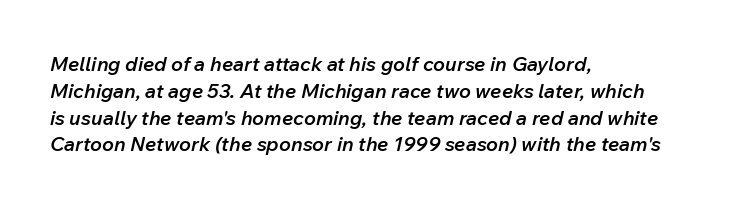
If you drew a ruler down the left edge, every line would touch it. Line spacing here is normal. Looking at the ascenders, they clearly lean. The area under the type is left untouched. Typesetter's note: demi weight, one step under bold. The passage shown has conventional tracking throughout.
